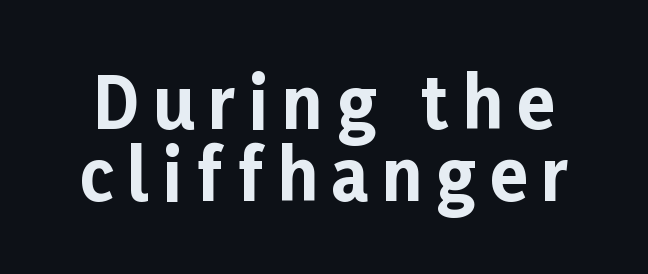
The image shows 69 px bold sans-serif type, upright; set tight line spacing (1.04x), unusually wide letter spacing (+0.2 em), not underlined; low stroke contrast and a medium x-height.
